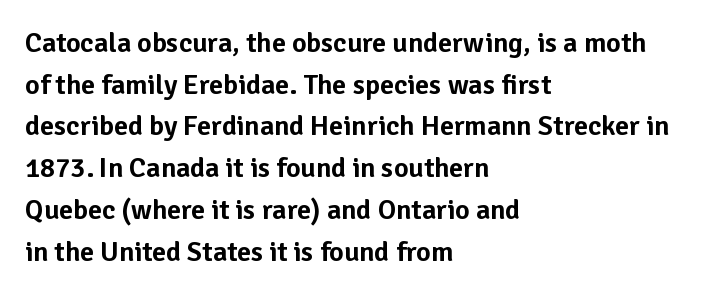
{"serif": "no", "italic": "no", "width": "normal", "stroke_contrast": "low", "x_height": "medium", "monospaced": "no", "underline": "no", "align": "left", "line_spacing": "normal", "line_spacing_ratio": 1.49, "letter_spacing": "normal", "letter_spacing_em": 0.0, "glyph_px": 28}
